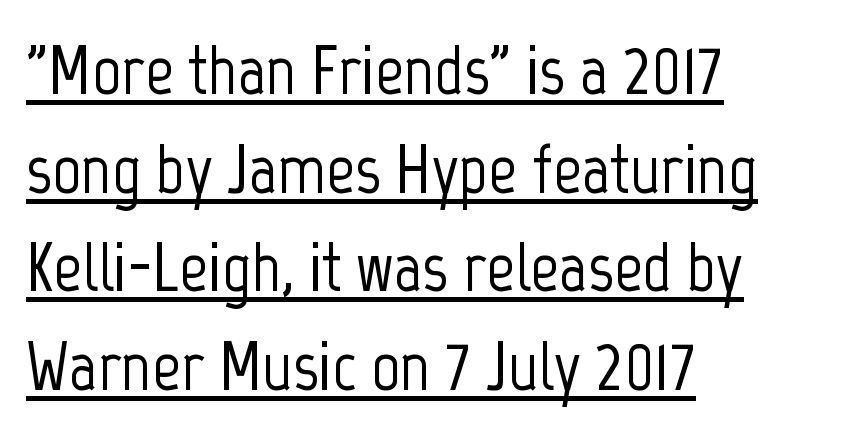
The image shows 71 px condensed sans-serif type, upright; set left-aligned, normal line spacing (1.39x), normal letter spacing, underlined; low stroke contrast and a medium x-height.
